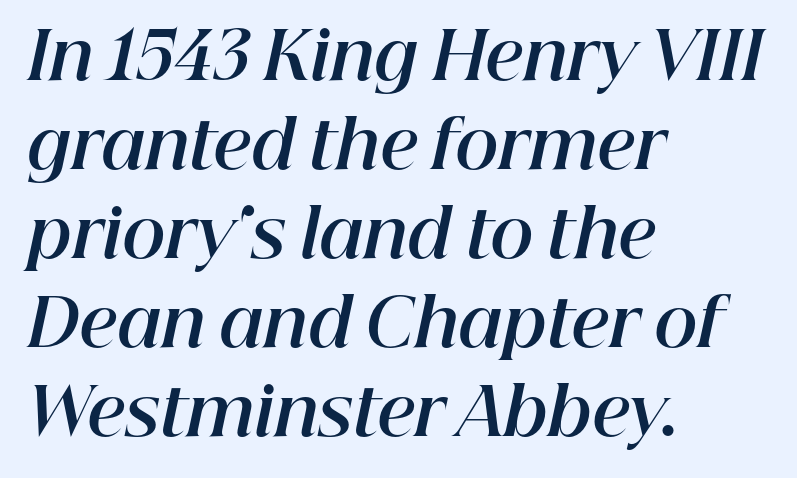
The image shows 66 px bold type, italic (leaning right); set left-aligned, normal line spacing (1.35x), normal letter spacing, not underlined; high stroke contrast and a medium x-height.
